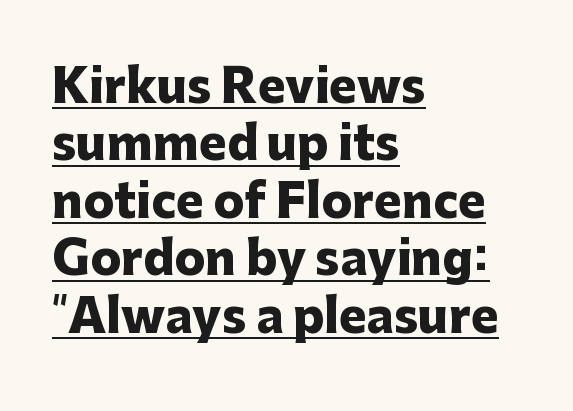
It's the straight-up-and-down kind of type. Caption: multi-line text, flush left, ragged right. The face used here is rendered with its standard letterfit. One glance says typical: line gaps are just what's usual. The type family on display is of the sans-serif kind.
